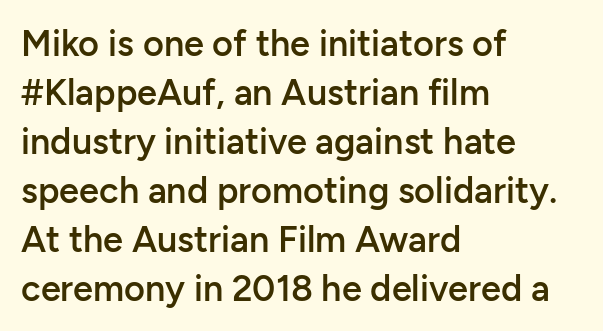
Every stem runs plumb, perpendicular to the baseline. The strip under each line holds only bare page. What weight is shown? A semibold, between regular and bold. Observe the absence of serifs on each vertical stroke in this sample. In terms of letterspacing, this is plain default setting. Rows of type keep a routine distance in the vertical direction.
